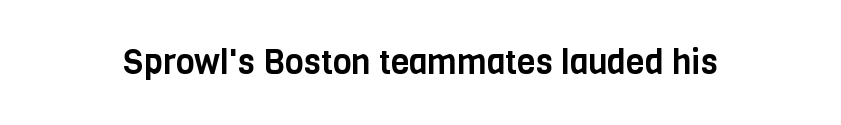
{"serif": "no", "italic": "no", "width": "condensed", "stroke_contrast": "low", "x_height": "large", "monospaced": "no", "underline": "no", "letter_spacing": "normal", "letter_spacing_em": 0.0, "glyph_px": 34}
